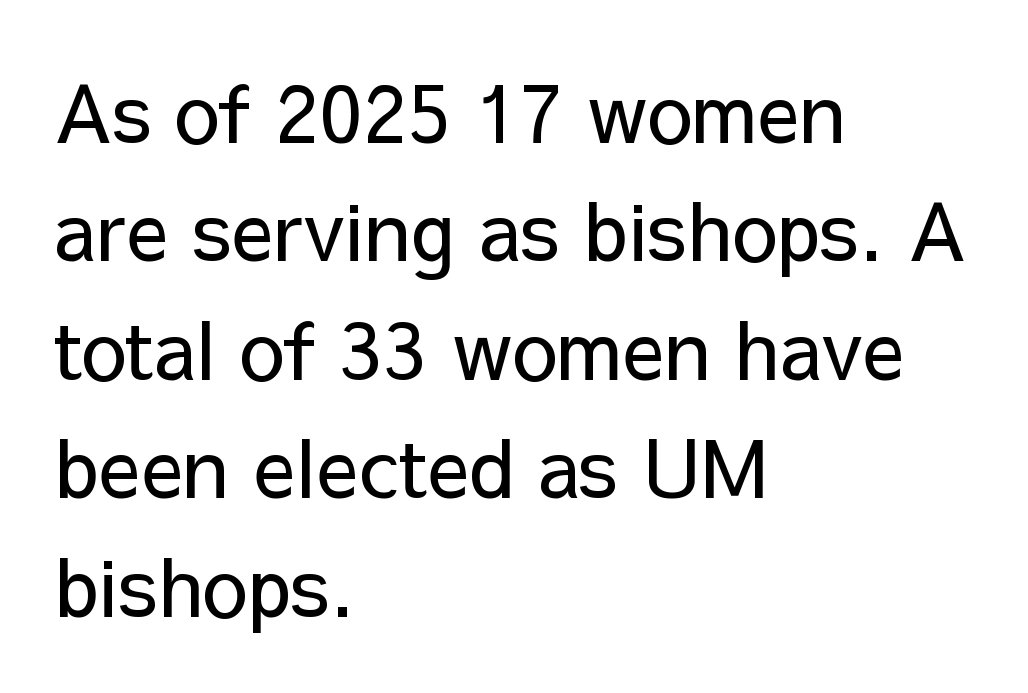
There is no visible air inserted between adjacent glyphs. The rendering uses natural spacing where letterforms have individual widths. Each new line begins a customary step beneath the previous one. Each stroke keeps to a modest, everyday thickness or less. Notice how the passage keeps a crisp vertical edge on the left only.
